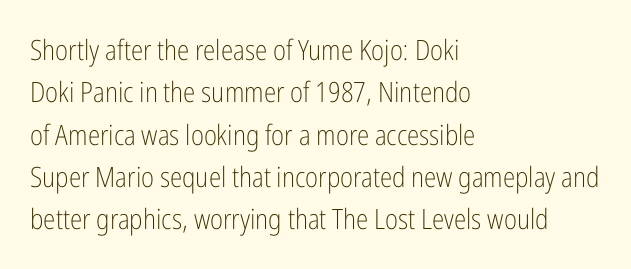
{"serif": "no", "italic": "no", "bold": "no", "weight": "light", "width": "condensed", "stroke_contrast": "low", "x_height": "medium", "monospaced": "no", "underline": "no", "align": "left", "line_spacing": "normal", "line_spacing_ratio": 1.51, "letter_spacing": "normal", "letter_spacing_em": 0.0, "glyph_px": 28}
